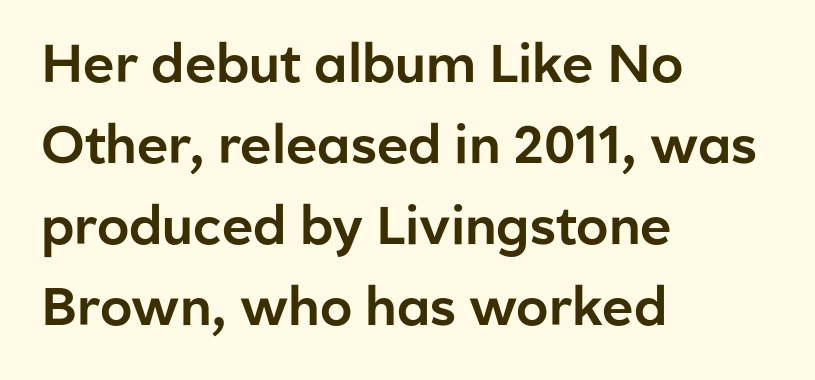
The image shows 53 px sans-serif type, upright; set left-aligned, normal line spacing (1.53x), normal letter spacing, not underlined; low stroke contrast and a medium x-height.
